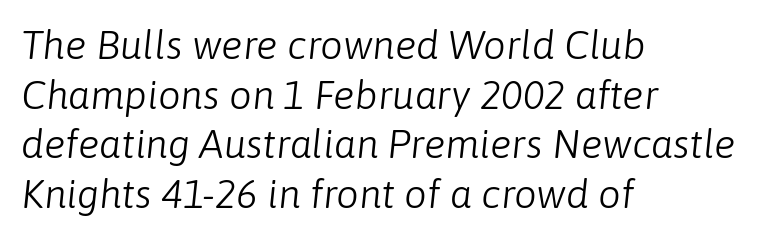
One-word summary of the alignment: left. Descenders hang freely into open space. Stem width sits at or under what a default text font uses. The tracking reads as untouched default to a designer's eye. Tall strokes in this sample are angled rather than plumb.
